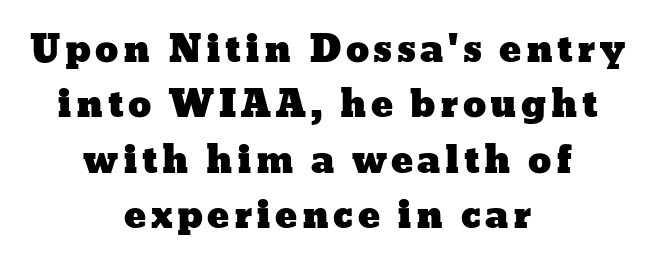
{"italic": "no", "width": "wide", "stroke_contrast": "low", "x_height": "medium", "monospaced": "no", "underline": "no", "align": "center", "line_spacing": "normal", "line_spacing_ratio": 1.5, "glyph_px": 37}
